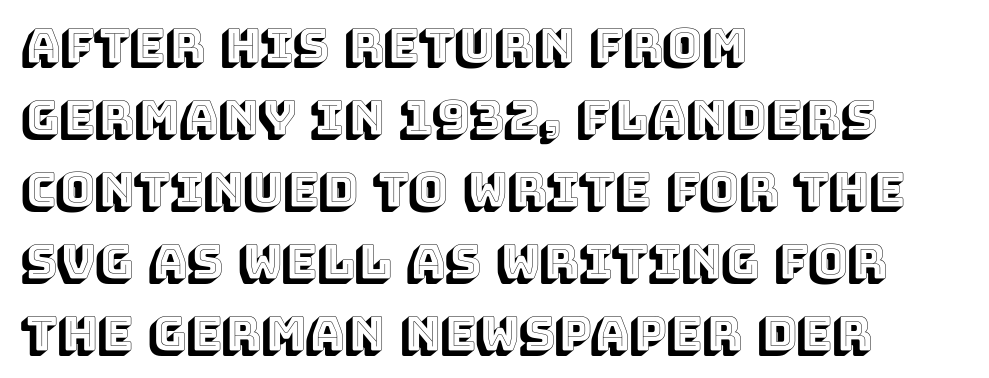
Q: Is the text italic (slanted)? A: No, it is upright.
Q: Is the text underlined? A: No.
Q: How is the paragraph aligned? A: Left-aligned.
Q: Is the spacing between letters normal or unusually wide? A: Normal.
Q: Is the spacing between lines tight, normal or loose? A: Normal.
Q: Width (condensed, normal, or wide)? A: Normal.
Q: x-height? A: Large.
Q: Monospaced? A: No.
